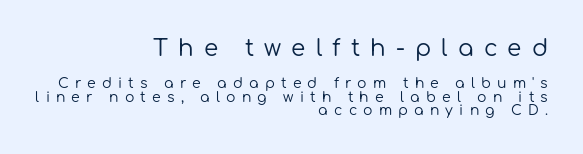
Stroke thickness stays within the range of a standard reading face or lighter. Teacher's note: observe the even right margin — that is flush-right alignment. No italicization has been applied; the sample stays upright. Top chunk: large. Bottom chunk: small.
